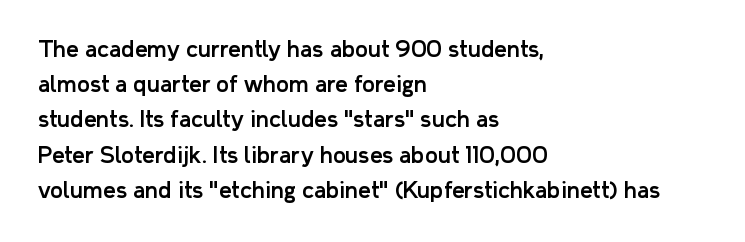
The image shows 22 px text type, upright; set left-aligned, normal line spacing (1.6x), normal letter spacing, not underlined.
